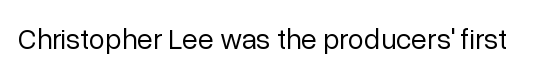
{"serif": "no", "italic": "no", "bold": "no", "weight": "regular", "width": "normal", "stroke_contrast": "low", "x_height": "medium", "monospaced": "no", "underline": "no", "letter_spacing": "normal", "letter_spacing_em": 0.0, "glyph_px": 29}
